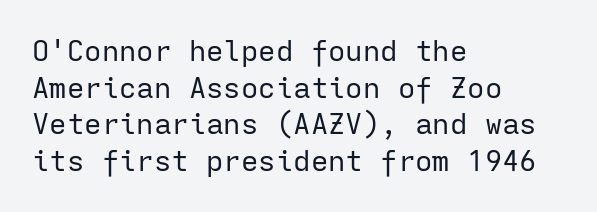
Q: Is the text bold? A: No.
Q: Is the text italic (slanted)? A: No, it is upright.
Q: Is the typeface a serif or a sans-serif typeface? A: Sans-serif.
Q: Is the text underlined? A: No.
Q: How is the paragraph aligned? A: Left-aligned.
Q: Is the spacing between letters normal or unusually wide? A: Normal.
Q: Is the spacing between lines tight, normal or loose? A: Normal.
Q: Width (condensed, normal, or wide)? A: Normal.
Q: Stroke contrast? A: Low.
Q: x-height? A: Medium.
Q: Monospaced? A: Yes.
